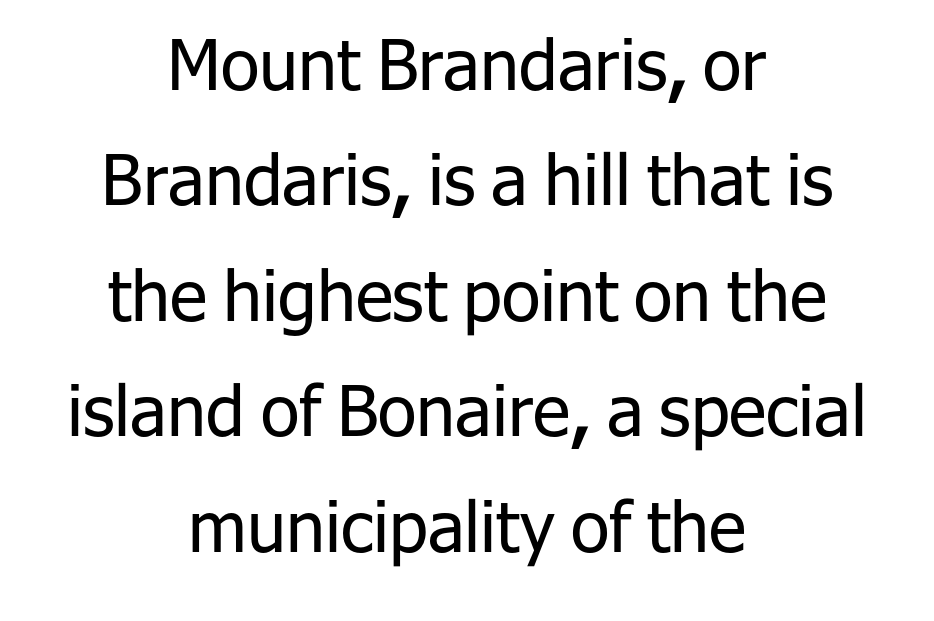
{"serif": "no", "italic": "no", "bold": "no", "weight": "regular", "width": "normal", "stroke_contrast": "low", "x_height": "medium", "monospaced": "no", "underline": "no", "align": "center", "line_spacing": "normal", "line_spacing_ratio": 1.65, "letter_spacing": "normal", "letter_spacing_em": 0.0, "glyph_px": 70}
